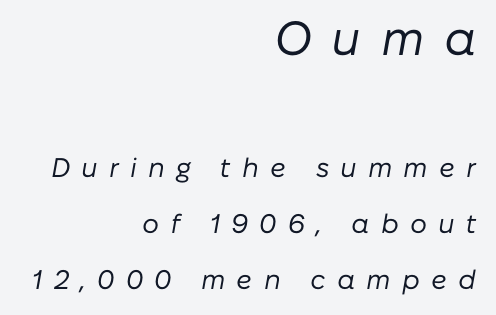
The image shows 48 px regular-weight type, italic (leaning right); set right-aligned, loose line spacing (2.06x), unusually wide letter spacing (+0.41 em), not underlined; the first (top) block is 1.78x larger; low stroke contrast and a medium x-height.
